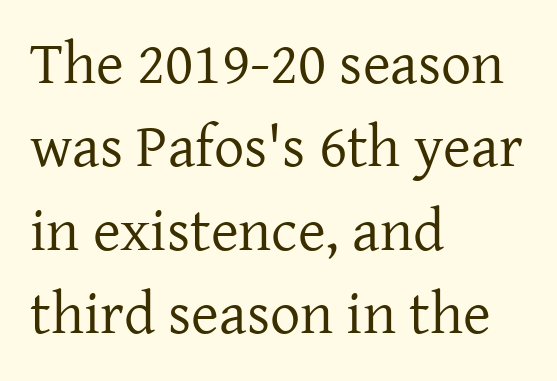
{"serif": "yes", "italic": "no", "bold": "no", "weight": "regular", "width": "normal", "stroke_contrast": "low", "x_height": "medium", "monospaced": "no", "underline": "no", "align": "left", "line_spacing": "normal", "line_spacing_ratio": 1.39, "letter_spacing": "normal", "letter_spacing_em": 0.0, "glyph_px": 60}
